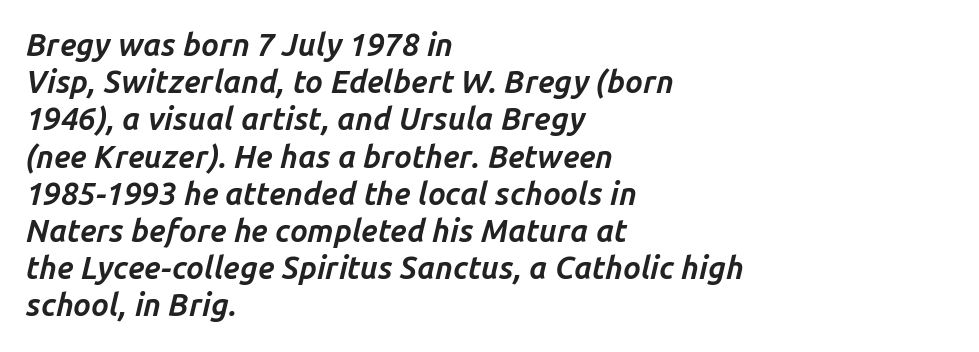
The image shows 31 px bold type, italic (leaning right); set left-aligned, line spacing 1.2x, normal letter spacing, not underlined; low stroke contrast and a medium x-height.
